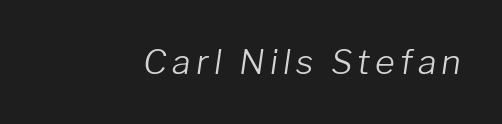
{"italic": "yes", "lean": "right", "slant_degrees": 8, "bold": "no", "weight": "light", "width": "normal", "stroke_contrast": "low", "x_height": "medium", "monospaced": "no", "underline": "no", "glyph_px": 34}
